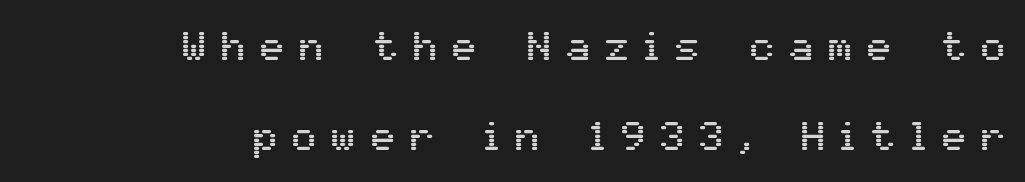
{"serif": "no", "italic": "no", "width": "normal", "stroke_contrast": "medium", "x_height": "medium", "monospaced": "no", "underline": "no", "align": "right", "line_spacing": "loose", "line_spacing_ratio": 2.24, "letter_spacing": "wide", "letter_spacing_em": 0.38, "glyph_px": 40}
